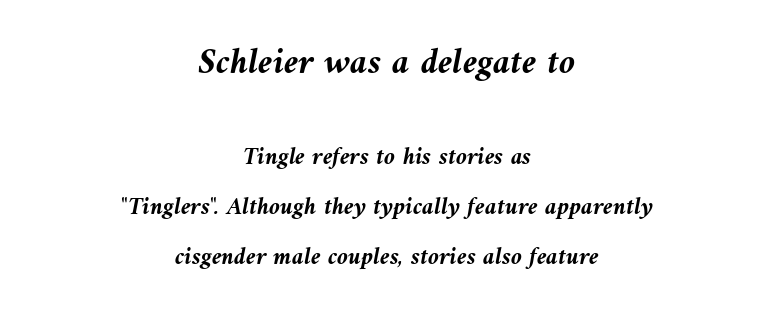
Set as a true bold cut, around the 700 mark. The leading is generous, giving the passage an open texture. Character widths vary here, with narrow letters taking less room than wide ones. The passage is arranged like a title page — every line centered. Notice how the stems are inclined rather than vertical — that's the hallmark of italics.
